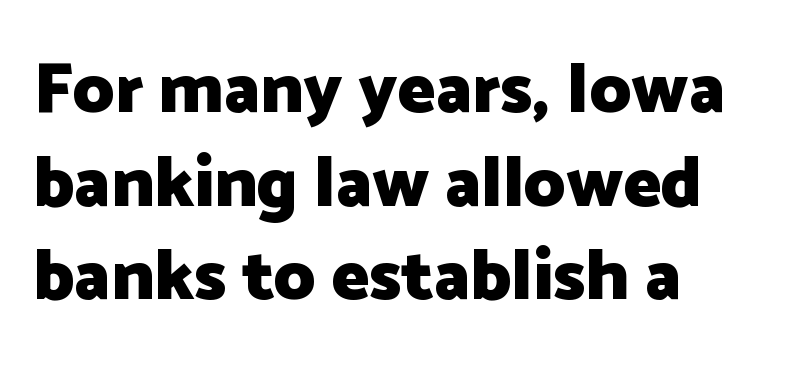
Q: Is the text bold? A: Yes.
Q: Is the text italic (slanted)? A: No, it is upright.
Q: Is the typeface a serif or a sans-serif typeface? A: Sans-serif.
Q: Is the text underlined? A: No.
Q: How is the paragraph aligned? A: Left-aligned.
Q: Is the spacing between letters normal or unusually wide? A: Normal.
Q: Is the spacing between lines tight, normal or loose? A: Normal.
Q: Width (condensed, normal, or wide)? A: Normal.
Q: Stroke contrast? A: Low.
Q: x-height? A: Medium.
Q: Monospaced? A: No.
